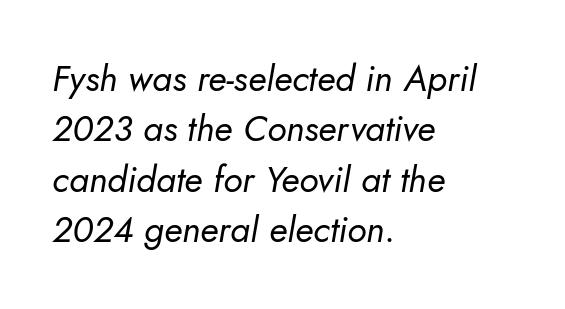
{"italic": "yes", "lean": "right", "slant_degrees": 10, "bold": "no", "weight": "regular", "width": "normal", "stroke_contrast": "low", "x_height": "small", "monospaced": "no", "underline": "no", "align": "left", "line_spacing": "normal", "line_spacing_ratio": 1.4, "letter_spacing": "normal", "letter_spacing_em": 0.0, "glyph_px": 36}
